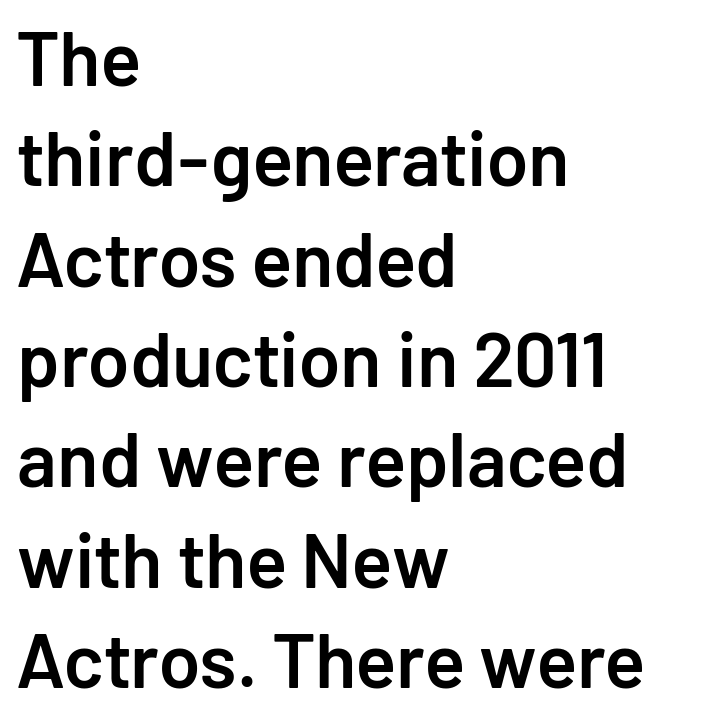
{"serif": "no", "italic": "no", "bold": "semi", "weight": "semibold", "width": "normal", "stroke_contrast": "low", "x_height": "medium", "monospaced": "no", "underline": "no", "align": "left", "line_spacing": "normal", "line_spacing_ratio": 1.32, "letter_spacing": "normal", "letter_spacing_em": 0.0, "glyph_px": 76}
